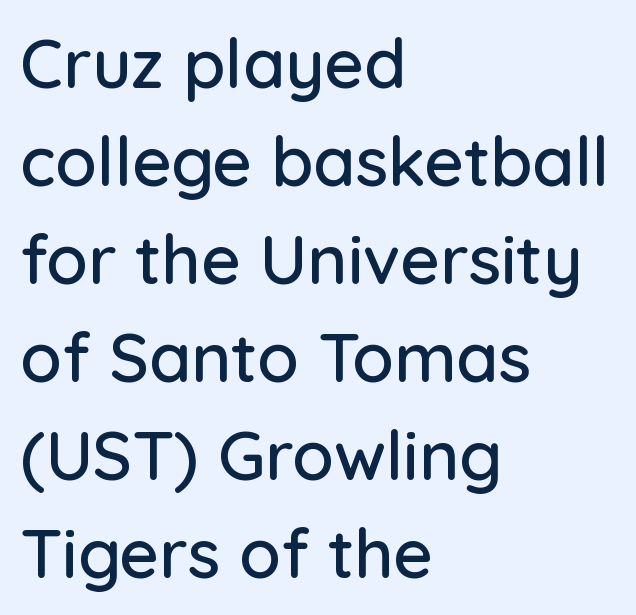
Q: Is the text italic (slanted)? A: No, it is upright.
Q: Is the typeface a serif or a sans-serif typeface? A: Sans-serif.
Q: Is the text underlined? A: No.
Q: How is the paragraph aligned? A: Left-aligned.
Q: Is the spacing between letters normal or unusually wide? A: Normal.
Q: Is the spacing between lines tight, normal or loose? A: Normal.
Q: Width (condensed, normal, or wide)? A: Normal.
Q: Stroke contrast? A: Low.
Q: x-height? A: Medium.
Q: Monospaced? A: No.
